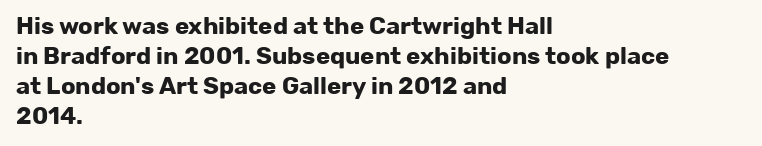
Q: Is the text bold? A: Yes.
Q: Is the text italic (slanted)? A: No, it is upright.
Q: Is the text underlined? A: No.
Q: How is the paragraph aligned? A: Left-aligned.
Q: Is the spacing between letters normal or unusually wide? A: Normal.
Q: Is the spacing between lines tight, normal or loose? A: Normal.
